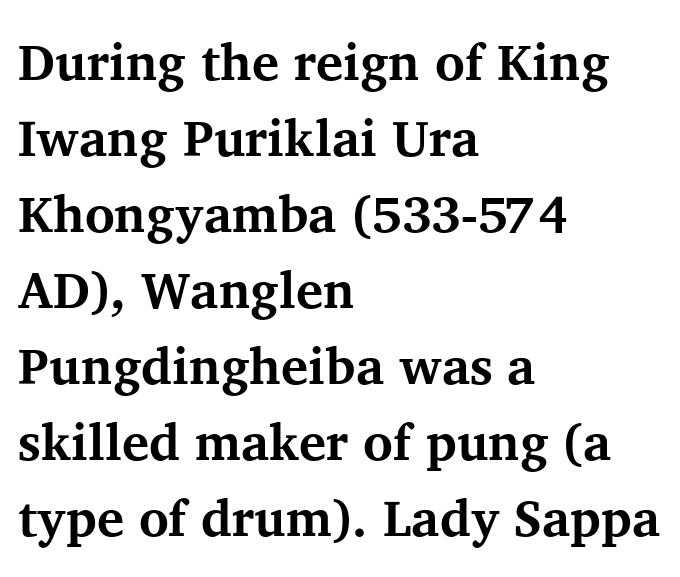
Honestly, there is no underline to notice here at all. To sum up the face: it has serifs. Rows of type keep a routine distance in the vertical direction. Nobody touched the tracking dial on this one. The face used here is proportionally spaced, like ordinary book or web type.
